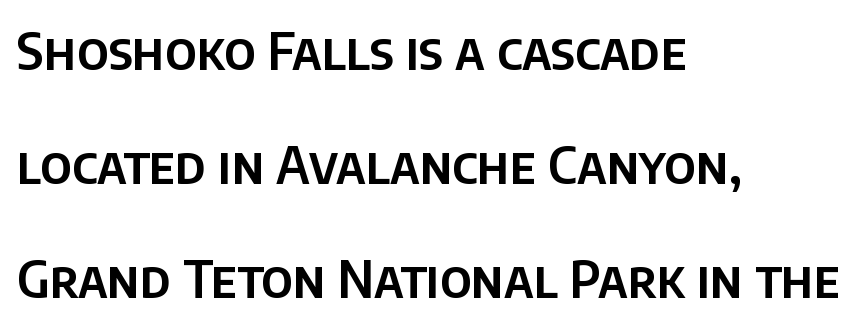
The image shows 51 px sans-serif type, upright; set left-aligned, loose line spacing (2.24x), normal letter spacing, not underlined; low stroke contrast and a large x-height.
